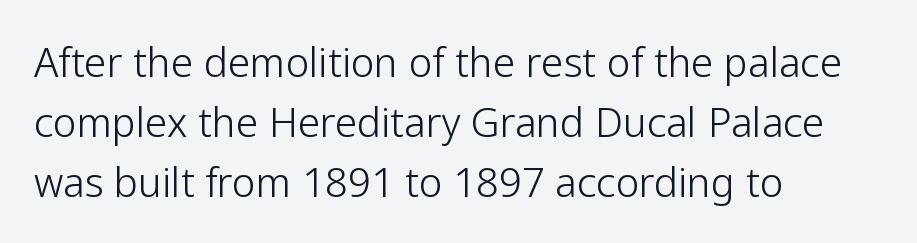
{"serif": "no", "italic": "no", "bold": "no", "weight": "light", "width": "normal", "stroke_contrast": "low", "x_height": "medium", "monospaced": "no", "underline": "no", "align": "left", "line_spacing": "normal", "line_spacing_ratio": 1.5, "letter_spacing": "normal", "letter_spacing_em": 0.0, "glyph_px": 40}
